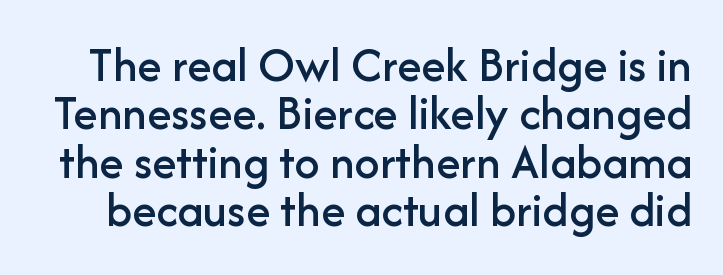
The specimen omits any rule beneath the text block's lines. This rendering leaves character spacing at its baseline value. The type sits square on the baseline with zero lean. Think of a printed novel: that variable character pitch is what you see here.
